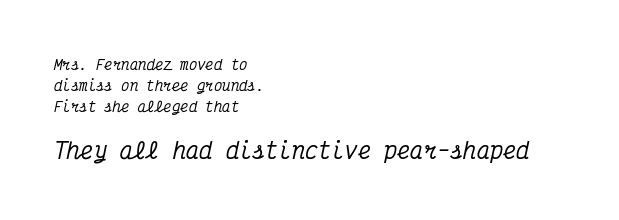
The image shows 22 px text type, italic (leaning right); set left-aligned, normal line spacing (1.49x), normal letter spacing, not underlined; the second (bottom) block is 1.57x larger.
